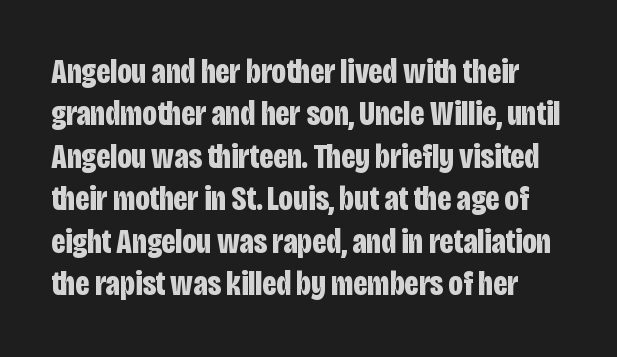
{"serif": "no", "italic": "no", "bold": "yes", "weight": "bold", "width": "condensed", "stroke_contrast": "low", "x_height": "large", "monospaced": "no", "underline": "no", "line_spacing": "normal", "line_spacing_ratio": 1.25, "letter_spacing": "normal", "letter_spacing_em": 0.0, "glyph_px": 34}
